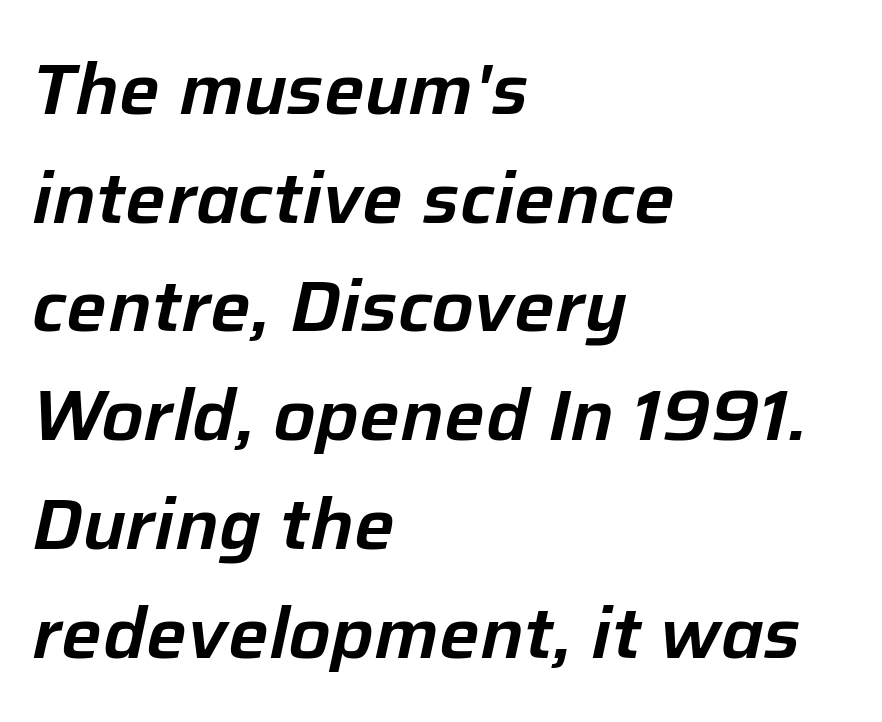
Q: Is the text italic (slanted)? A: Yes, it leans right by about 12 degrees.
Q: Is the text underlined? A: No.
Q: How is the paragraph aligned? A: Left-aligned.
Q: Is the spacing between letters normal or unusually wide? A: Normal.
Q: Is the spacing between lines tight, normal or loose? A: Normal.
Q: Width (condensed, normal, or wide)? A: Normal.
Q: Stroke contrast? A: Low.
Q: x-height? A: Medium.
Q: Monospaced? A: No.
